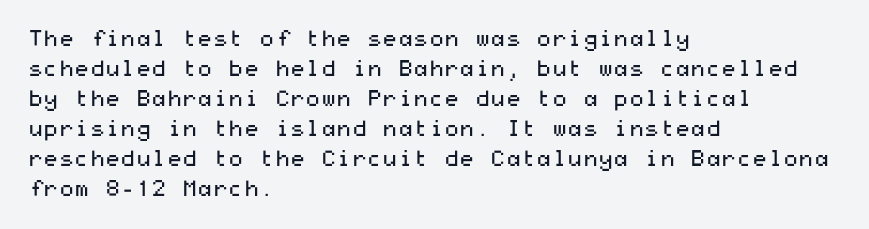
Reading down the column, the eye jumps a familiar distance to each next line. Left-aligned paragraph, ragged on the right. Check under the words: just untouched page. Nope, not italic — everything's standing straight.
